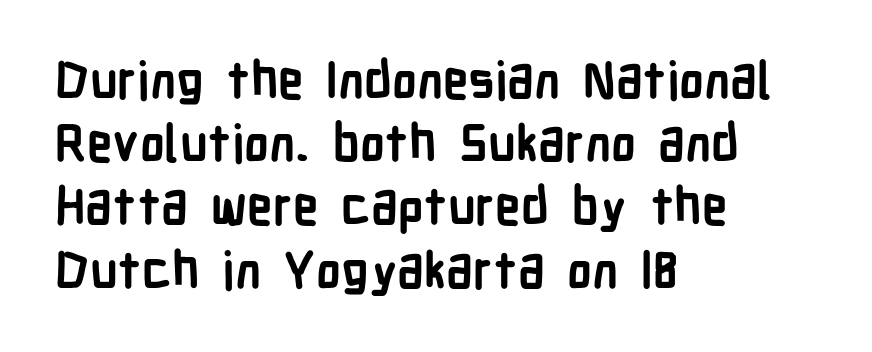
{"serif": "no", "italic": "no", "bold": "yes", "weight": "semibold", "width": "condensed", "stroke_contrast": "low", "x_height": "medium", "monospaced": "no", "underline": "no", "align": "left", "line_spacing_ratio": 1.24, "letter_spacing": "normal", "letter_spacing_em": 0.0, "glyph_px": 51}
